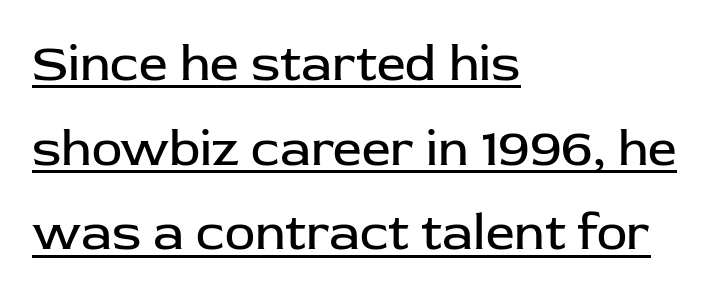
{"serif": "no", "italic": "no", "bold": "no", "weight": "regular", "width": "normal", "stroke_contrast": "low", "x_height": "medium", "monospaced": "no", "underline": "yes", "align": "left", "line_spacing": "normal", "line_spacing_ratio": 1.66, "letter_spacing": "normal", "letter_spacing_em": 0.0, "glyph_px": 51}
